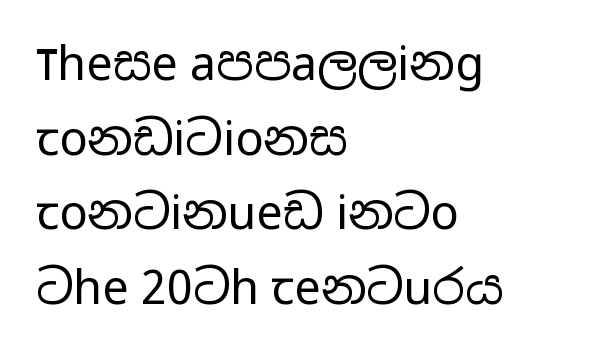
The image shows 47 px regular-weight, wide sans-serif type, upright; set left-aligned, normal line spacing (1.59x), normal letter spacing, not underlined; low stroke contrast and a medium x-height.
